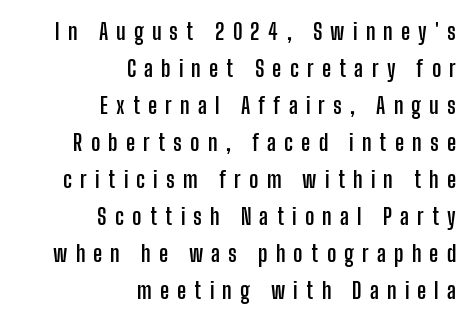
Q: Is the text bold? A: Yes.
Q: Is the text italic (slanted)? A: No, it is upright.
Q: Is the text underlined? A: No.
Q: How is the paragraph aligned? A: Right-aligned.
Q: Is the spacing between letters normal or unusually wide? A: Unusually wide.
Q: Is the spacing between lines tight, normal or loose? A: Normal.
